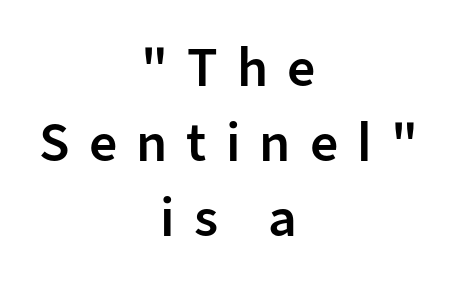
Spacing verdict: proportional, widths tailored to each character. I'd call this a sans setting — the letters go barefoot. Tall strokes in this sample are plumb rather than angled. Students, note that the glyphs here are deliberately spaced far apart.
